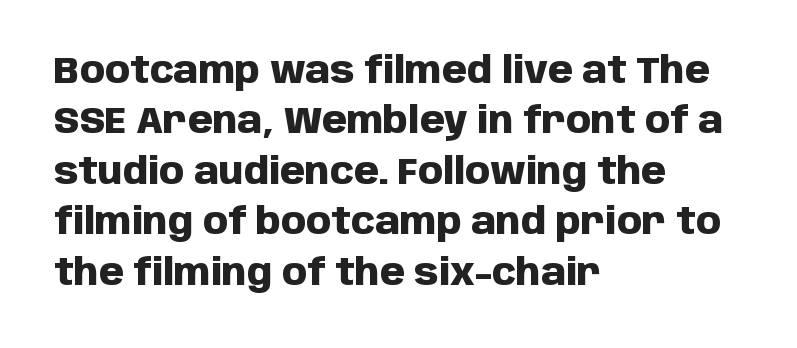
Q: Is the text bold? A: Yes.
Q: Is the text italic (slanted)? A: No, it is upright.
Q: Is the typeface a serif or a sans-serif typeface? A: Sans-serif.
Q: Is the text underlined? A: No.
Q: How is the paragraph aligned? A: Left-aligned.
Q: Is the spacing between letters normal or unusually wide? A: Normal.
Q: Is the spacing between lines tight, normal or loose? A: Normal.
Q: Width (condensed, normal, or wide)? A: Normal.
Q: Stroke contrast? A: Low.
Q: x-height? A: Large.
Q: Monospaced? A: No.
